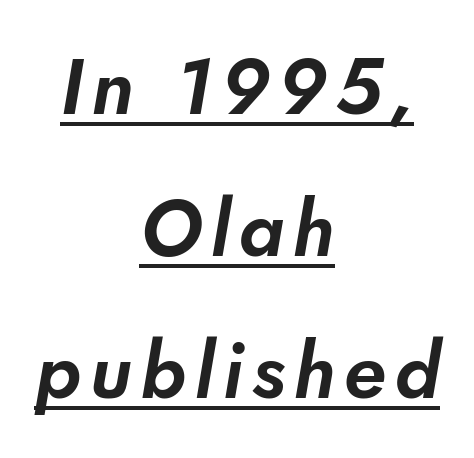
Q: Is the typeface a serif or a sans-serif typeface? A: Sans-serif.
Q: Is the text underlined? A: Yes.
Q: How is the paragraph aligned? A: Centered.
Q: Width (condensed, normal, or wide)? A: Normal.
Q: Stroke contrast? A: Low.
Q: x-height? A: Small.
Q: Monospaced? A: No.
